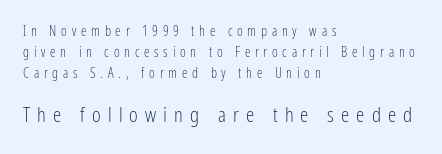
Compared with a typical body face, this is equally light or lighter still. Leading matches the norm, producing a regular column. Designer's note — italics off, roman on. Top chunk: small. Bottom chunk: large. The gap between lines stays unmarked.
